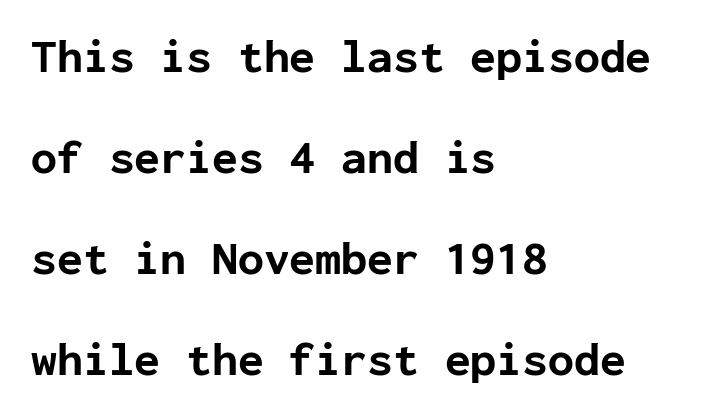
{"serif": "no", "italic": "no", "bold": "yes", "weight": "bold", "width": "normal", "stroke_contrast": "low", "x_height": "medium", "monospaced": "yes", "underline": "no", "align": "left", "line_spacing": "loose", "line_spacing_ratio": 2.15, "letter_spacing": "normal", "letter_spacing_em": 0.0, "glyph_px": 47}
